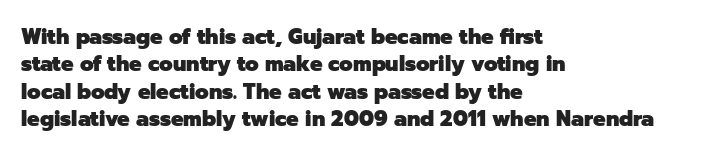
The rendering anchors every line to the left-hand side. This is the regular roman posture of the typeface. A normal amount of white space separates one row of letters from the next. The face used here is rendered with its standard letterfit. A clean baseline with only descenders dipping below it. The sample has been set heavy, in full bold.
